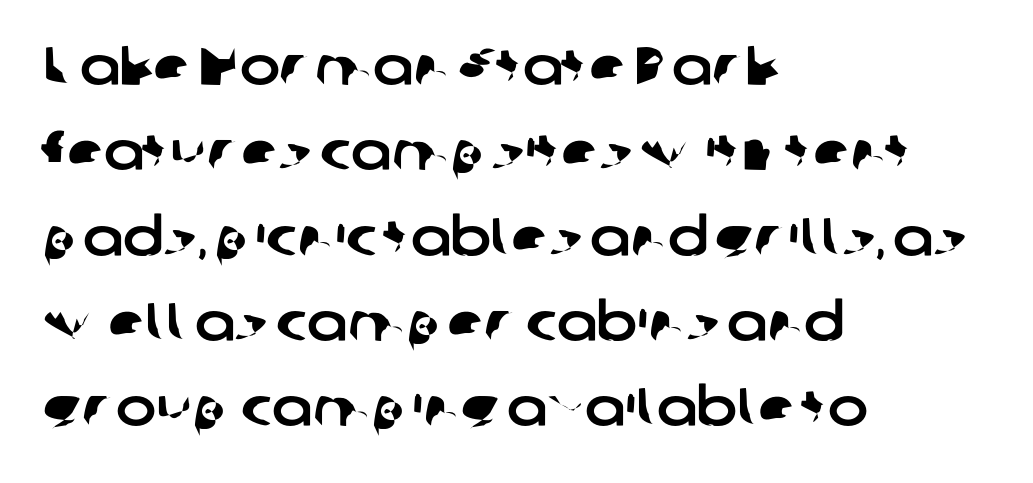
The image shows 54 px sans-serif type; set left-aligned, normal line spacing (1.58x), normal letter spacing, not underlined; low stroke contrast and a medium x-height.
